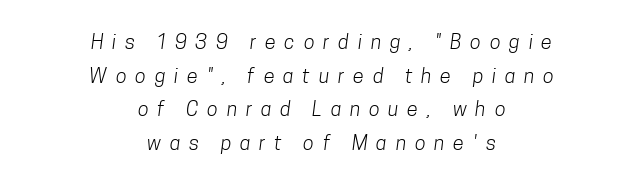
Q: Is the text bold? A: No.
Q: Is the text underlined? A: No.
Q: How is the paragraph aligned? A: Centered.
Q: Is the spacing between letters normal or unusually wide? A: Unusually wide.
Q: Is the spacing between lines tight, normal or loose? A: Normal.
